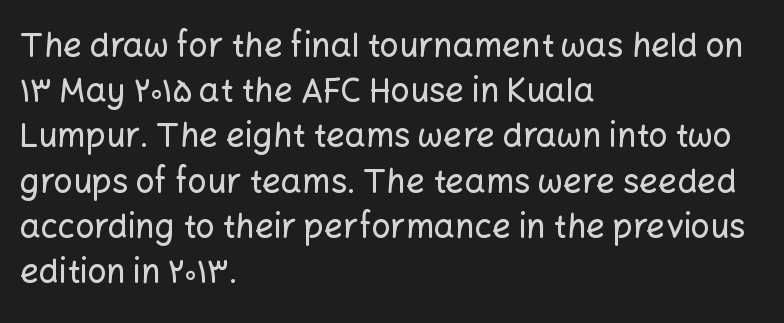
{"serif": "no", "italic": "no", "width": "normal", "stroke_contrast": "low", "x_height": "medium", "monospaced": "no", "underline": "no", "align": "left", "line_spacing": "normal", "line_spacing_ratio": 1.37, "letter_spacing": "normal", "letter_spacing_em": 0.0, "glyph_px": 33}
